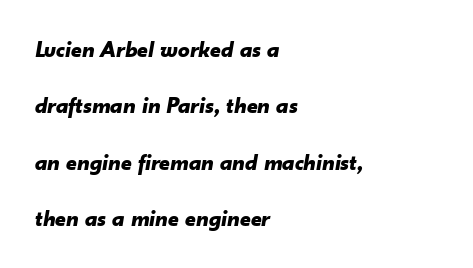
The image shows 23 px bold type, italic (leaning right); set left-aligned, loose line spacing (2.45x), normal letter spacing, not underlined.
